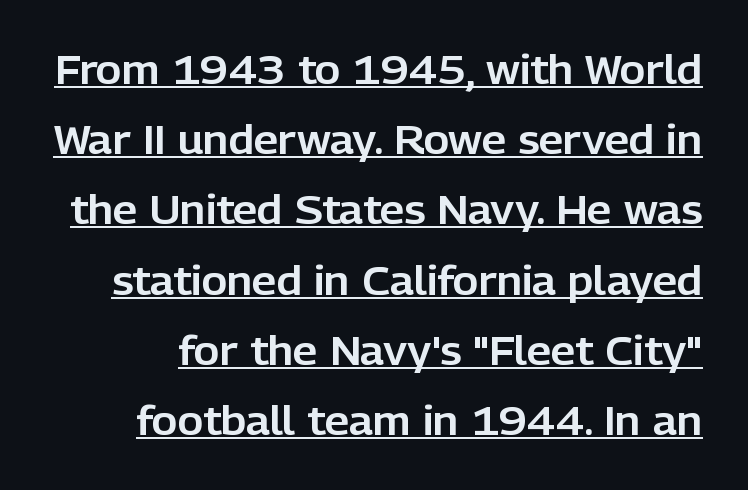
No extra tracking has been applied to these lines. Quick note: underline on. Ordinary non-slanted type is in use. The glyphs in this specimen are sans serif. The letters advance in unequal steps, a hallmark of proportional type.
